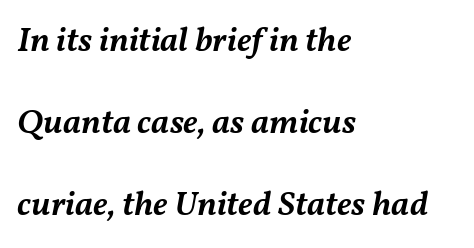
The image shows 35 px semibold type, italic (leaning right); set left-aligned, loose line spacing (2.34x), normal letter spacing, not underlined; medium stroke contrast and a medium x-height.
